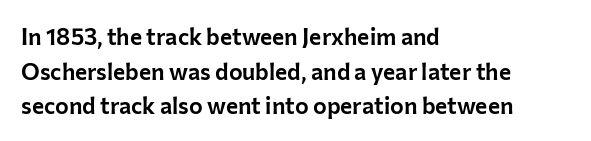
The image shows 23 px text type, upright; set left-aligned, normal line spacing (1.51x), normal letter spacing, not underlined.
